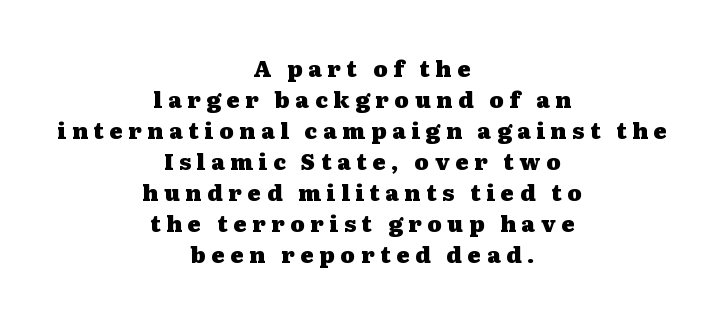
The image shows 22 px bold type, upright; set centered, normal line spacing (1.41x), unusually wide letter spacing (+0.26 em), not underlined.
